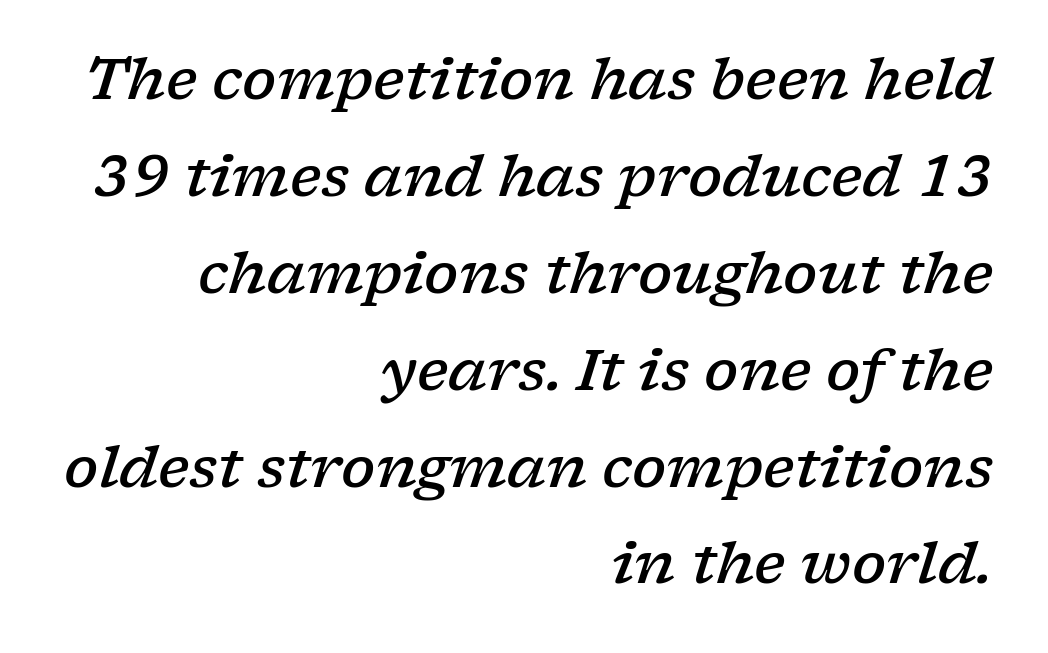
Small tapered or slab feet sit at the stroke ends, so this counts as serif. The passage shown is typed in a proportional face where columns would drift. Tracking value appears to be zero — textbook default spacing. If you drew a ruler down the right edge, every line would touch it. The string is rendered with underlining switched off.
